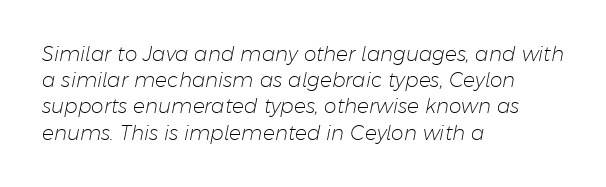
The image shows 20 px text type, italic (leaning right); set left-aligned, normal line spacing (1.31x), normal letter spacing, not underlined.
